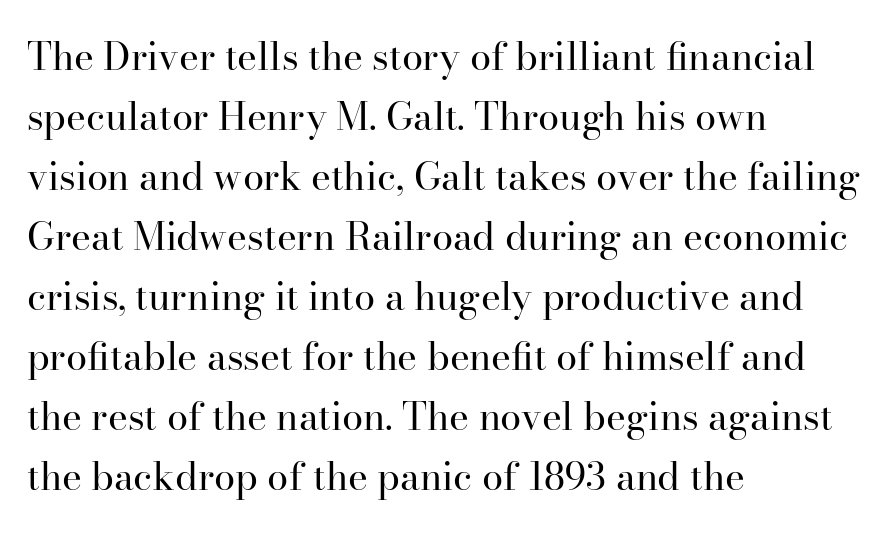
Q: Is the text bold? A: No.
Q: Is the text italic (slanted)? A: No, it is upright.
Q: Is the typeface a serif or a sans-serif typeface? A: Serif.
Q: Is the text underlined? A: No.
Q: How is the paragraph aligned? A: Left-aligned.
Q: Is the spacing between letters normal or unusually wide? A: Normal.
Q: Is the spacing between lines tight, normal or loose? A: Normal.
Q: Width (condensed, normal, or wide)? A: Normal.
Q: Stroke contrast? A: High.
Q: x-height? A: Small.
Q: Monospaced? A: No.
